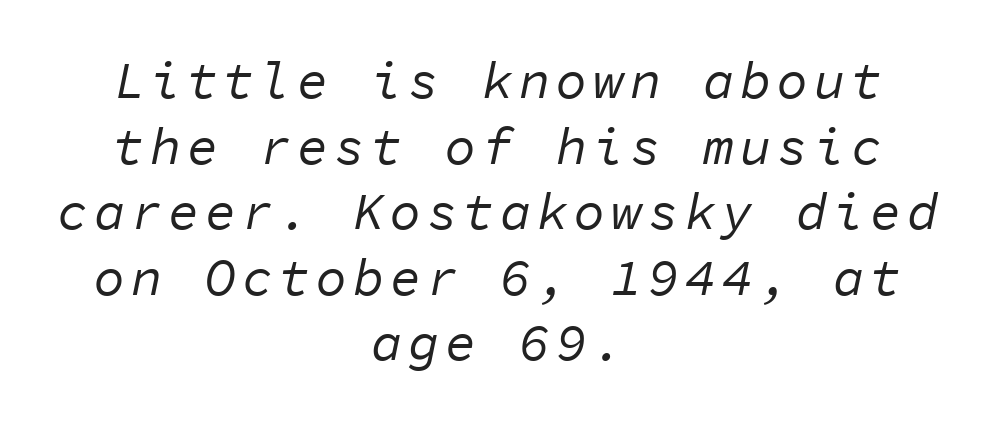
Bare-footed words on every line. Centered paragraph, ragged on both sides. This sample has the even, mechanical cadence of fixed-width lettering. The font's italic variant was chosen for this text. Stroke mass is kept to a normal reading level or below.
